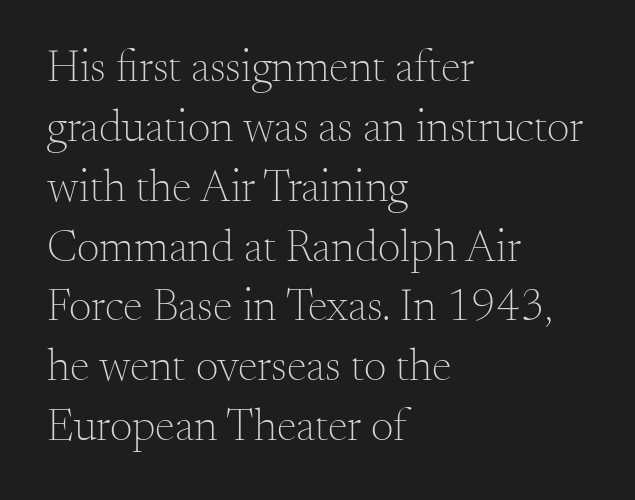
The typesetter chose a ragged-right arrangement here. The glyphs are unaccompanied by any horizontal stroke below them. Normally led — the rows are evenly, conventionally spaced. The letters carry serifs — small finishing strokes at the ends of their stems.
